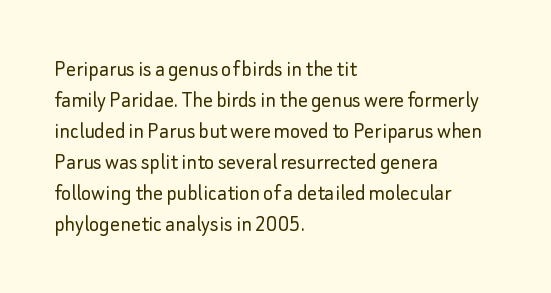
These lines keep a tight, regular rhythm from letter to letter. Notice how descenders clear the ascenders below comfortably — that's standard leading. These lines were composed using upright roman letters. One-word summary of the alignment: left. Nobody drew a line under any word here. The typesetting does not lean heavy: it is not bold.
